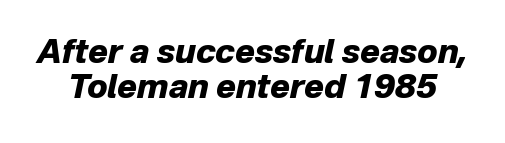
The image shows 33 px heavy type, italic (leaning right); set tight line spacing (1.05x), normal letter spacing, not underlined; low stroke contrast and a medium x-height.
